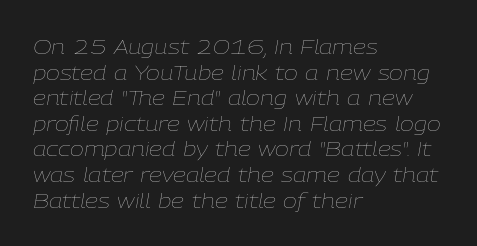
{"italic": "yes", "lean": "right", "slant_degrees": 9, "bold": "no", "underline": "no", "align": "left", "line_spacing_ratio": 1.22, "letter_spacing": "normal", "letter_spacing_em": 0.0, "glyph_px": 21}
